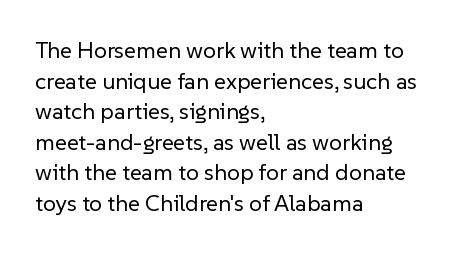
{"italic": "no", "bold": "no", "underline": "no", "align": "left", "line_spacing": "normal", "line_spacing_ratio": 1.33, "letter_spacing": "normal", "letter_spacing_em": 0.0, "glyph_px": 23}
